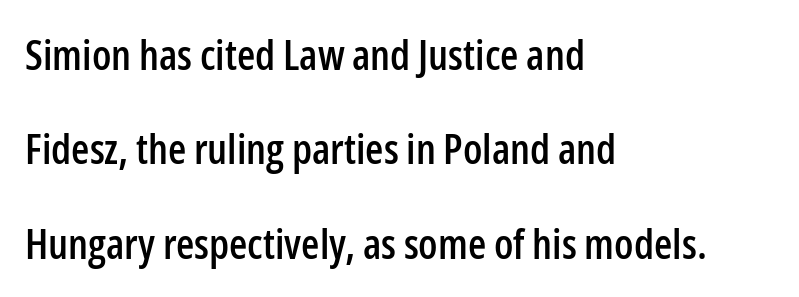
The image shows 42 px condensed sans-serif type, upright; set left-aligned, loose line spacing (2.25x), normal letter spacing, not underlined; low stroke contrast and a medium x-height.
